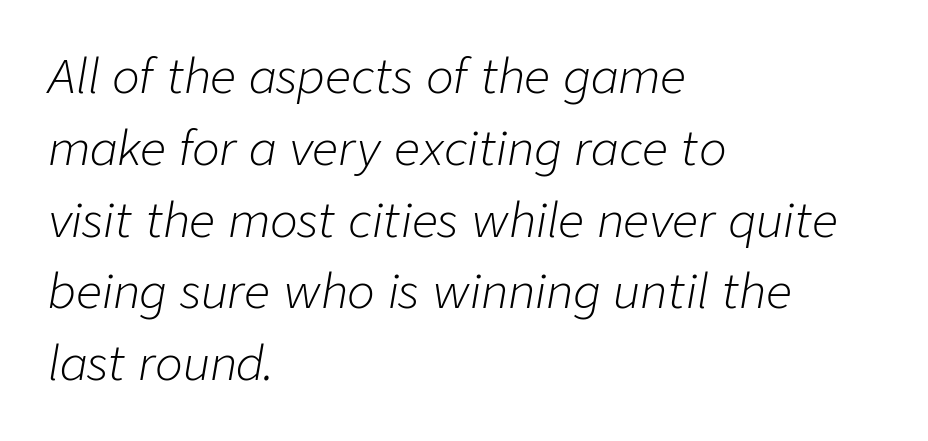
Students, observe: this is what conventionally led text looks like. These lines keep a tight, regular rhythm from letter to letter. Vertical stems look standard width or narrower in stroke. Does the lettering tilt? It does — this is italic.
